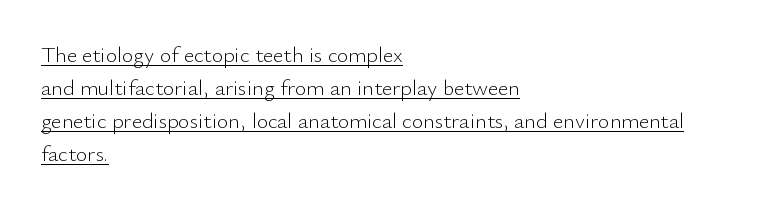
The image shows 22 px text type, upright; set left-aligned, normal line spacing (1.5x), normal letter spacing, underlined.
